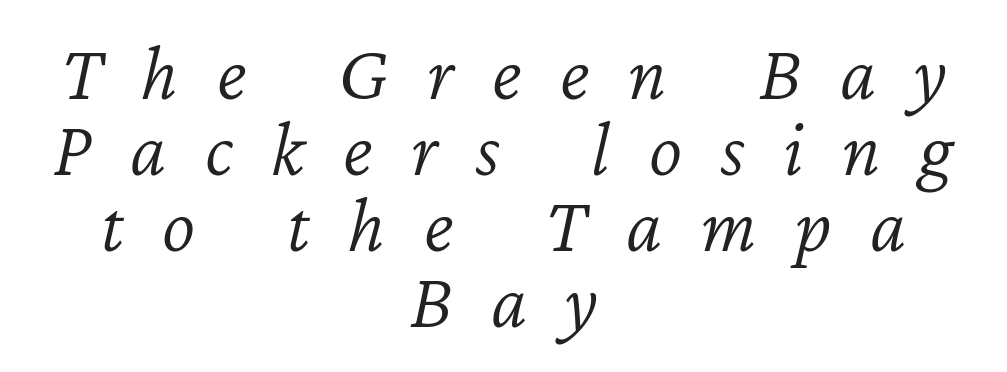
Q: Is the text bold? A: No.
Q: Is the text italic (slanted)? A: Yes, it leans right by about 12 degrees.
Q: Is the text underlined? A: No.
Q: How is the paragraph aligned? A: Centered.
Q: Is the spacing between letters normal or unusually wide? A: Unusually wide.
Q: Is the spacing between lines tight, normal or loose? A: Tight.
Q: Width (condensed, normal, or wide)? A: Normal.
Q: Stroke contrast? A: Low.
Q: x-height? A: Medium.
Q: Monospaced? A: No.
